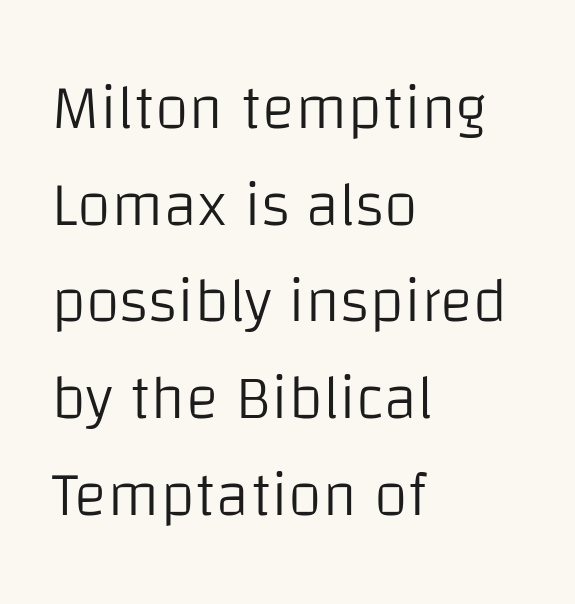
The image shows 62 px light sans-serif type, upright; set left-aligned, normal line spacing (1.56x), normal letter spacing, not underlined; low stroke contrast and a large x-height.
